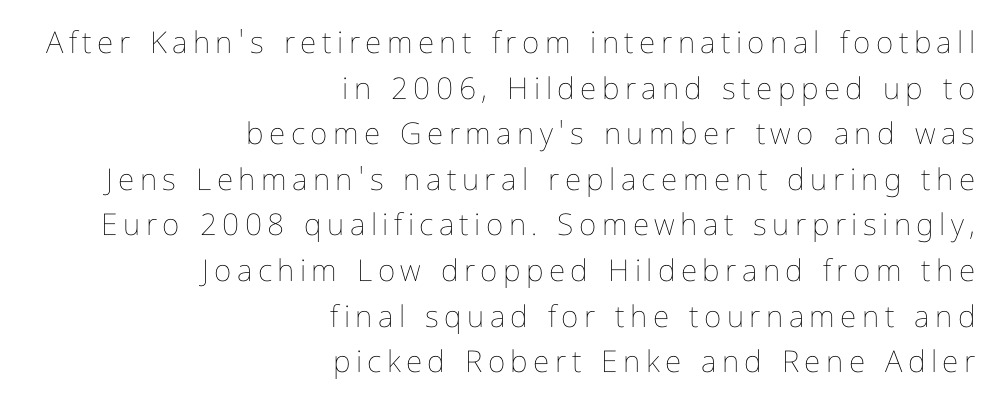
{"italic": "no", "bold": "no", "weight": "thin", "width": "condensed", "stroke_contrast": "low", "x_height": "medium", "monospaced": "no", "underline": "no", "align": "right", "line_spacing": "normal", "line_spacing_ratio": 1.52, "glyph_px": 30}
